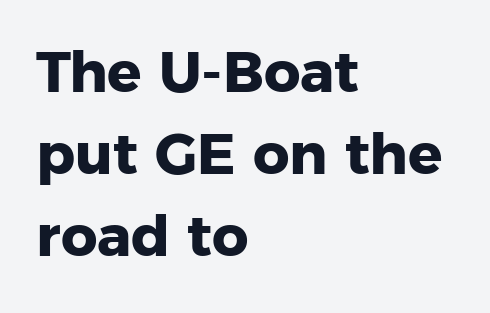
The image shows 57 px heavy sans-serif type, upright; set left-aligned, normal line spacing (1.44x), normal letter spacing, not underlined; low stroke contrast and a medium x-height.
